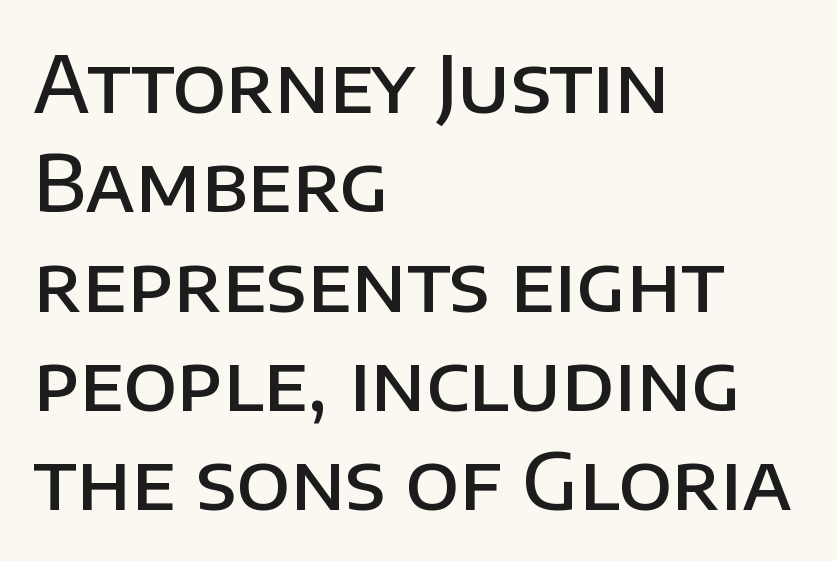
Q: Is the text bold? A: Semi-bold.
Q: Is the text italic (slanted)? A: No, it is upright.
Q: Is the typeface a serif or a sans-serif typeface? A: Sans-serif.
Q: Is the text underlined? A: No.
Q: How is the paragraph aligned? A: Left-aligned.
Q: Is the spacing between letters normal or unusually wide? A: Normal.
Q: Is the spacing between lines tight, normal or loose? A: Normal.
Q: Width (condensed, normal, or wide)? A: Normal.
Q: Stroke contrast? A: Low.
Q: x-height? A: Large.
Q: Monospaced? A: No.
